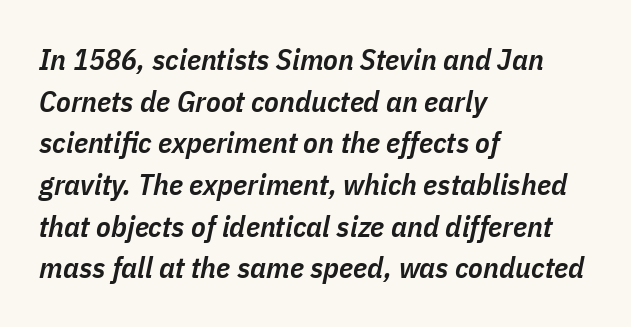
The image shows 30 px semibold, condensed type, italic (leaning right); set left-aligned, normal line spacing (1.39x), normal letter spacing, not underlined; low stroke contrast and a medium x-height.
